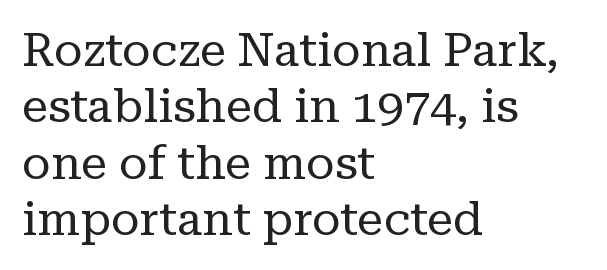
Q: Is the text bold? A: No.
Q: Is the text italic (slanted)? A: No, it is upright.
Q: Is the typeface a serif or a sans-serif typeface? A: Serif.
Q: Is the text underlined? A: No.
Q: How is the paragraph aligned? A: Left-aligned.
Q: Is the spacing between letters normal or unusually wide? A: Normal.
Q: Width (condensed, normal, or wide)? A: Normal.
Q: Stroke contrast? A: Low.
Q: x-height? A: Medium.
Q: Monospaced? A: No.
